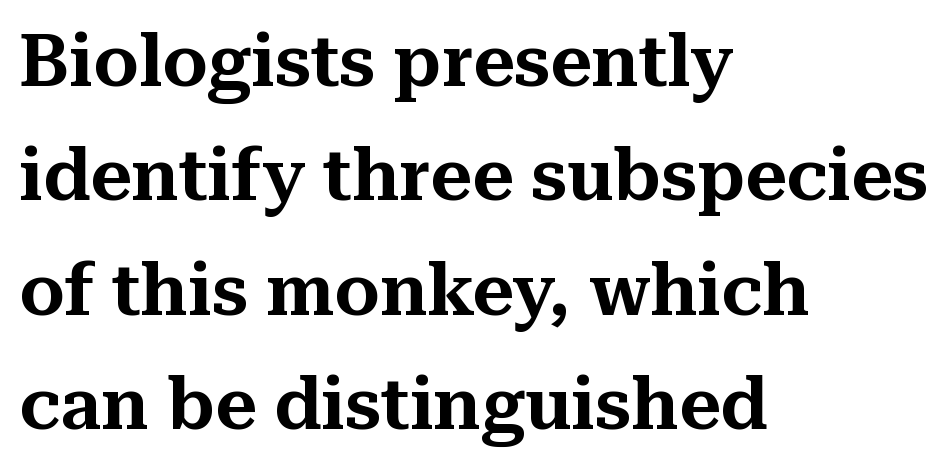
{"serif": "yes", "italic": "no", "width": "normal", "stroke_contrast": "medium", "x_height": "medium", "monospaced": "no", "underline": "no", "align": "left", "line_spacing": "normal", "line_spacing_ratio": 1.59, "letter_spacing": "normal", "letter_spacing_em": 0.0, "glyph_px": 72}
